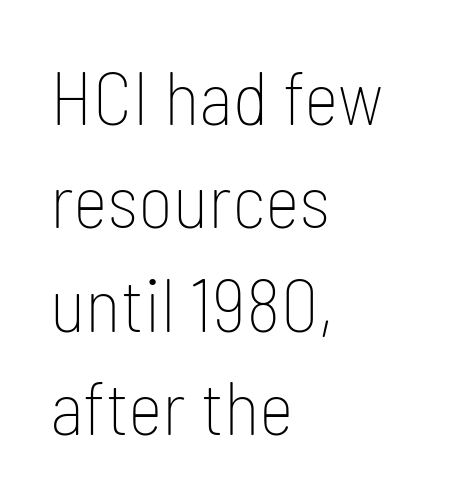
{"serif": "no", "italic": "no", "bold": "no", "weight": "thin", "width": "condensed", "stroke_contrast": "low", "x_height": "medium", "monospaced": "no", "underline": "no", "align": "left", "line_spacing": "normal", "line_spacing_ratio": 1.38, "letter_spacing": "normal", "letter_spacing_em": 0.0, "glyph_px": 75}
